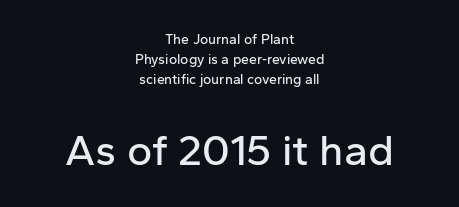
The image shows 43 px sans-serif type, upright; set centered, normal line spacing (1.43x), normal letter spacing, not underlined; the second (bottom) block is 3.07x larger; low stroke contrast and a medium x-height.
